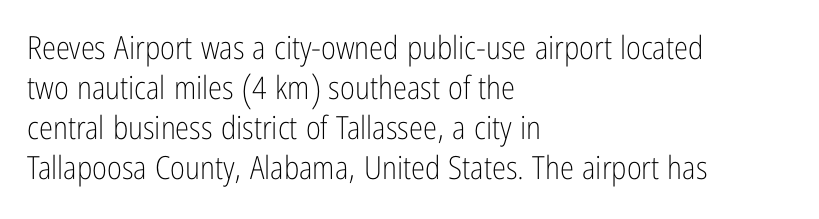
Bare-footed words on every line. How are the letters spaced? Ordinarily, with no added tracking. On a weight scale, this lands at 450 or below. The letters stand straight up with perfectly vertical stems. The paragraph shown leans on its left margin.
